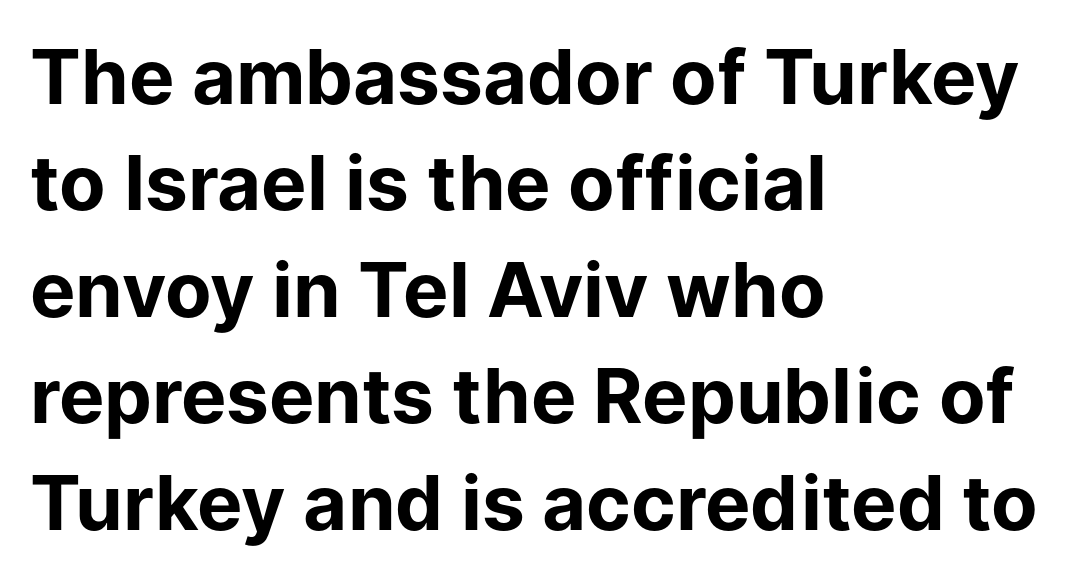
Q: Is the text bold? A: Yes.
Q: Is the text italic (slanted)? A: No, it is upright.
Q: Is the typeface a serif or a sans-serif typeface? A: Sans-serif.
Q: Is the text underlined? A: No.
Q: How is the paragraph aligned? A: Left-aligned.
Q: Is the spacing between letters normal or unusually wide? A: Normal.
Q: Is the spacing between lines tight, normal or loose? A: Normal.
Q: Width (condensed, normal, or wide)? A: Normal.
Q: Stroke contrast? A: Low.
Q: x-height? A: Medium.
Q: Monospaced? A: No.
